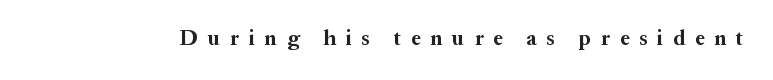
{"italic": "no", "bold": "yes", "underline": "no", "letter_spacing": "wide", "letter_spacing_em": 0.47, "glyph_px": 21}
